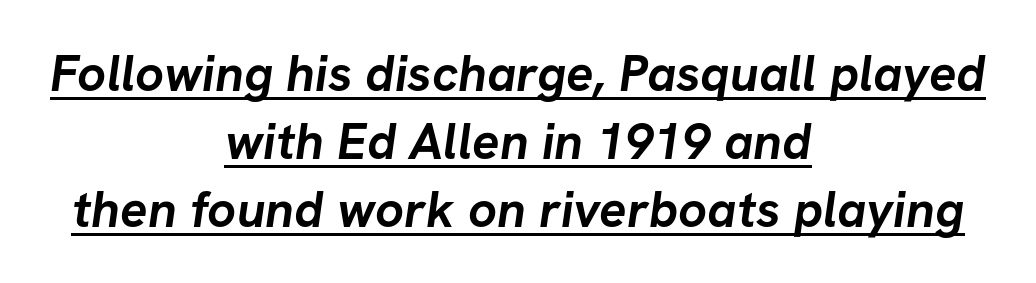
Every letter is thick-stroked: bold, no question. Typographically, this falls in the sans-serif category. Between one letter and the next there's only the usual sliver of space. Note the varied advance widths — an 'i' is clearly narrower than an 'm'.
